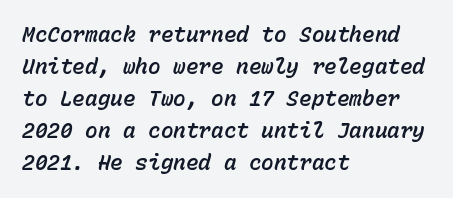
{"italic": "yes", "lean": "right", "slant_degrees": 15, "underline": "no", "align": "left", "line_spacing": "normal", "line_spacing_ratio": 1.52, "letter_spacing": "normal", "letter_spacing_em": 0.0, "glyph_px": 21}
